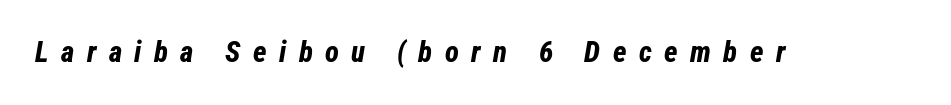
The image shows 29 px bold, condensed type, italic (leaning right); set unusually wide letter spacing (+0.43 em), not underlined; low stroke contrast and a medium x-height.
